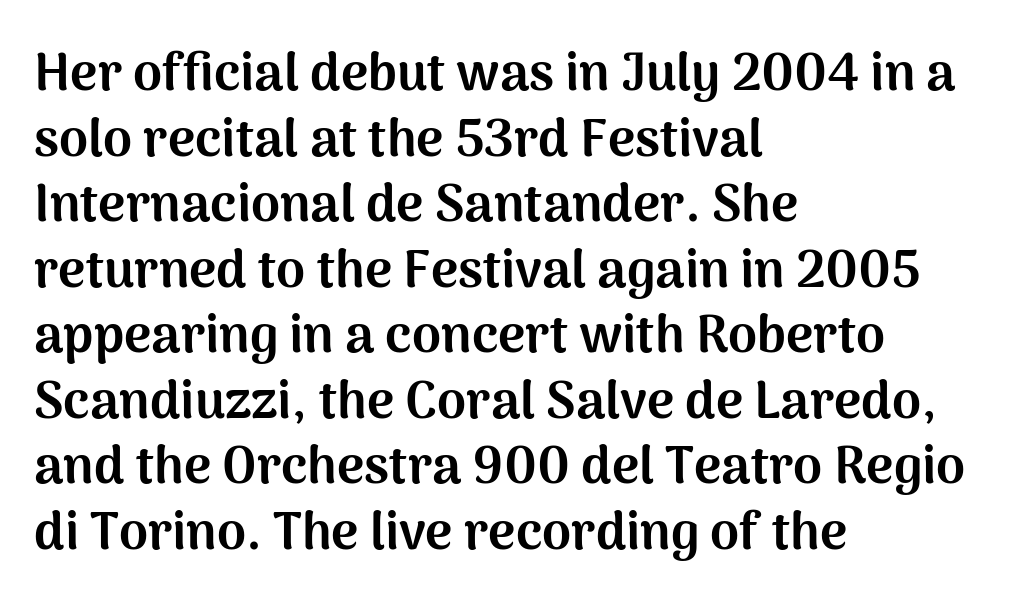
{"serif": "no", "italic": "no", "bold": "yes", "weight": "bold", "width": "normal", "stroke_contrast": "medium", "x_height": "medium", "monospaced": "no", "underline": "no", "align": "left", "line_spacing": "normal", "line_spacing_ratio": 1.26, "letter_spacing": "normal", "letter_spacing_em": 0.0, "glyph_px": 52}
